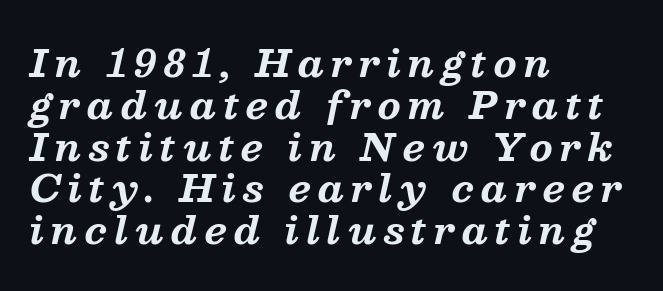
Are there feet on the stems? There are — it's a serif. Every character sits at an angle, as italics do. The baseline area is clear. The face used here has the dense, thick strokes of a bold.
